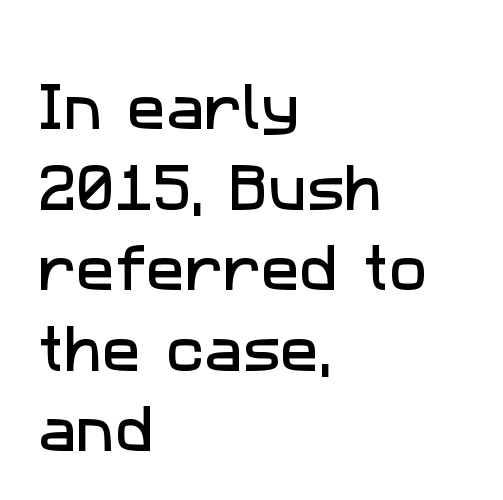
Q: Is the typeface a serif or a sans-serif typeface? A: Sans-serif.
Q: Is the text underlined? A: No.
Q: How is the paragraph aligned? A: Left-aligned.
Q: Is the spacing between letters normal or unusually wide? A: Normal.
Q: Is the spacing between lines tight, normal or loose? A: Normal.
Q: Width (condensed, normal, or wide)? A: Normal.
Q: Stroke contrast? A: Low.
Q: x-height? A: Medium.
Q: Monospaced? A: No.
